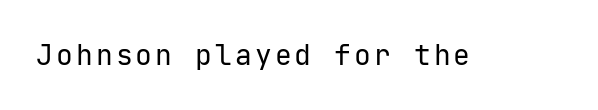
Nothing sits at the stroke ends, so this counts as sans-serif. The gap between lines stays unmarked. Weight: in the light-to-regular range. This is roman type, the default non-slanted kind.
